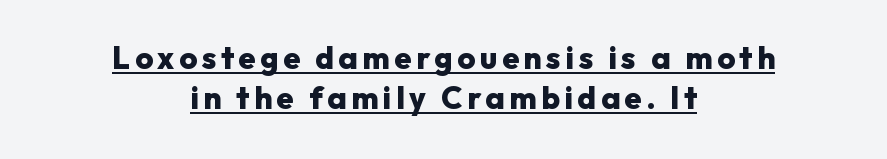
Q: Is the text bold? A: Yes.
Q: Is the text italic (slanted)? A: No, it is upright.
Q: Is the typeface a serif or a sans-serif typeface? A: Sans-serif.
Q: Is the text underlined? A: Yes.
Q: How is the paragraph aligned? A: Centered.
Q: Is the spacing between lines tight, normal or loose? A: Normal.
Q: Width (condensed, normal, or wide)? A: Normal.
Q: Stroke contrast? A: Low.
Q: x-height? A: Medium.
Q: Monospaced? A: No.
